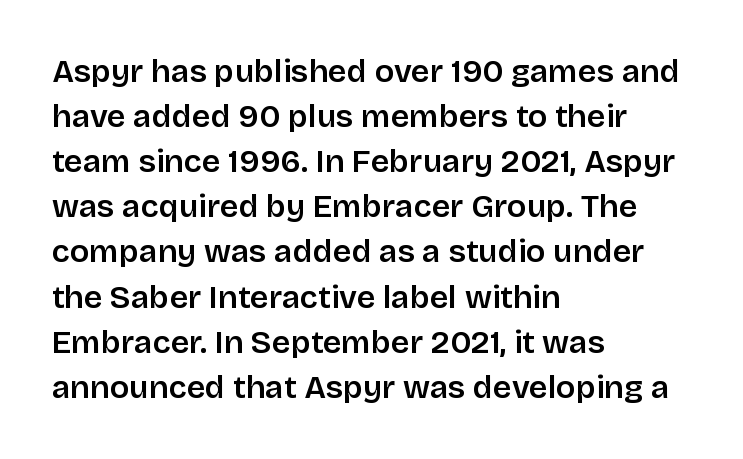
The image shows 32 px semibold sans-serif type, upright; set left-aligned, normal line spacing (1.41x), normal letter spacing, not underlined; low stroke contrast and a large x-height.
